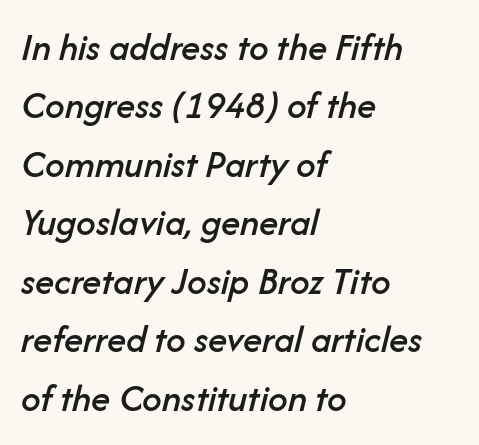
Q: Is the text italic (slanted)? A: Yes, it leans right by about 14 degrees.
Q: Is the text underlined? A: No.
Q: How is the paragraph aligned? A: Left-aligned.
Q: Is the spacing between letters normal or unusually wide? A: Normal.
Q: Is the spacing between lines tight, normal or loose? A: Normal.
Q: Width (condensed, normal, or wide)? A: Normal.
Q: Stroke contrast? A: Low.
Q: x-height? A: Medium.
Q: Monospaced? A: No.
